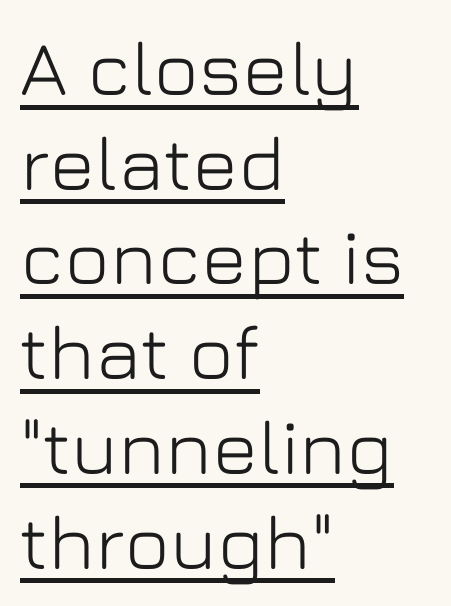
{"serif": "no", "italic": "no", "width": "normal", "stroke_contrast": "low", "x_height": "medium", "monospaced": "no", "underline": "yes", "align": "left", "line_spacing_ratio": 1.23, "letter_spacing": "normal", "letter_spacing_em": 0.0, "glyph_px": 77}
